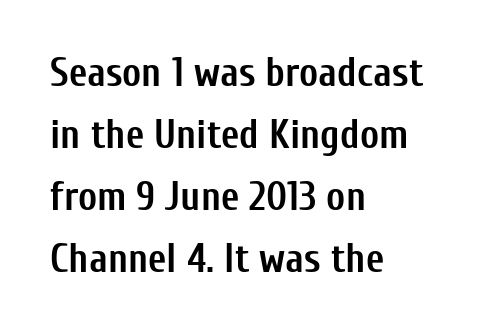
{"serif": "no", "italic": "no", "bold": "yes", "weight": "semibold", "width": "condensed", "stroke_contrast": "low", "x_height": "medium", "monospaced": "no", "underline": "no", "align": "left", "line_spacing": "normal", "line_spacing_ratio": 1.55, "letter_spacing": "normal", "letter_spacing_em": 0.0, "glyph_px": 40}
